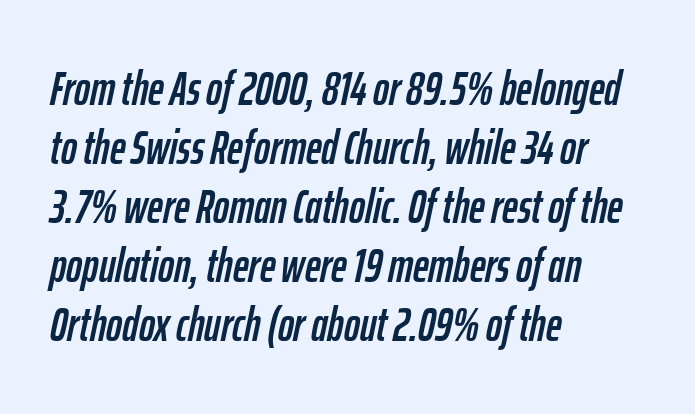
The text block is weighted toward the left margin, trailing off unevenly rightward. The rendering uses natural spacing where letterforms have individual widths. Rule under the text: the space is simply empty. Italic: yes, the glyphs are oblique. Tracking here is standard; glyphs follow each other at the usual distance.
